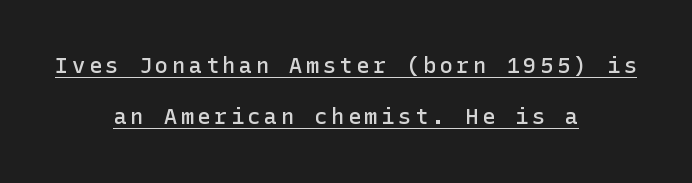
{"italic": "no", "bold": "semi", "underline": "yes", "align": "center", "line_spacing": "loose", "line_spacing_ratio": 2.32, "glyph_px": 22}
